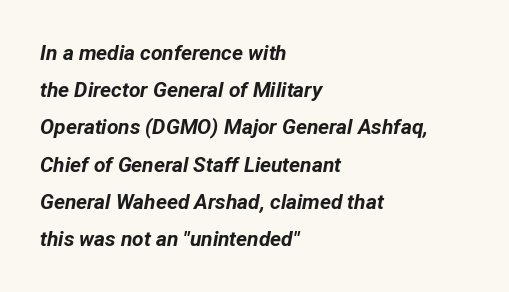
Q: Is the text bold? A: Yes.
Q: Is the text italic (slanted)? A: Yes, it leans right by about 12 degrees.
Q: Is the text underlined? A: No.
Q: How is the paragraph aligned? A: Left-aligned.
Q: Is the spacing between letters normal or unusually wide? A: Normal.
